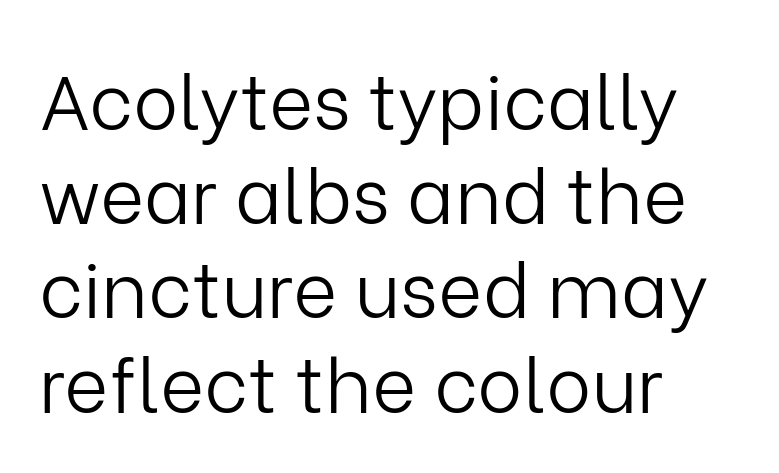
Q: Is the text bold? A: No.
Q: Is the text italic (slanted)? A: No, it is upright.
Q: Is the typeface a serif or a sans-serif typeface? A: Sans-serif.
Q: Is the text underlined? A: No.
Q: How is the paragraph aligned? A: Left-aligned.
Q: Is the spacing between letters normal or unusually wide? A: Normal.
Q: Width (condensed, normal, or wide)? A: Normal.
Q: Stroke contrast? A: Low.
Q: x-height? A: Medium.
Q: Monospaced? A: No.
